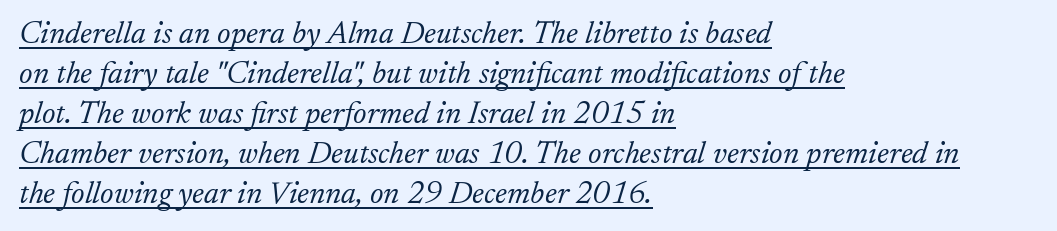
Spacing verdict: proportional, widths tailored to each character. This is serif lettering, the kind often seen in printed books. Evenly set lines give the paragraph a standard silhouette. Looking at the ascenders, they clearly lean. All the whitespace from short lines collects on the right.
